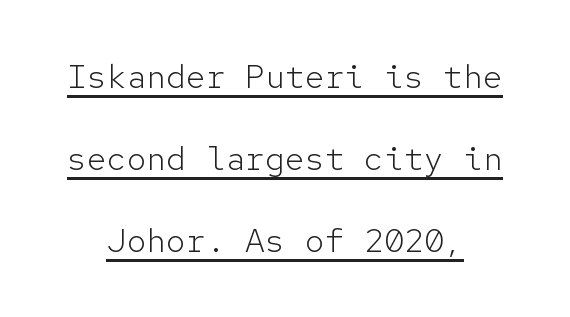
{"serif": "no", "italic": "no", "bold": "no", "weight": "light", "width": "normal", "stroke_contrast": "low", "x_height": "medium", "monospaced": "yes", "underline": "yes", "align": "center", "line_spacing": "loose", "line_spacing_ratio": 2.48, "letter_spacing": "normal", "letter_spacing_em": 0.0, "glyph_px": 33}
